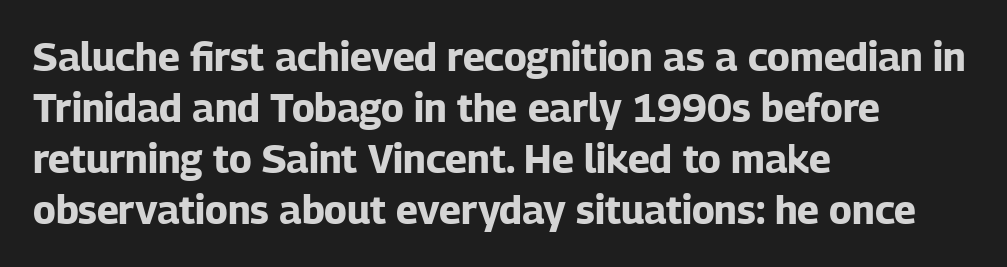
Which margin do the lines hug? The left one — the right edge is uneven. Varying glyph widths throughout — classic text-font behaviour. The specimen omits any rule beneath the text block's lines. Notice how descenders clear the ascenders below comfortably — that's standard leading.
